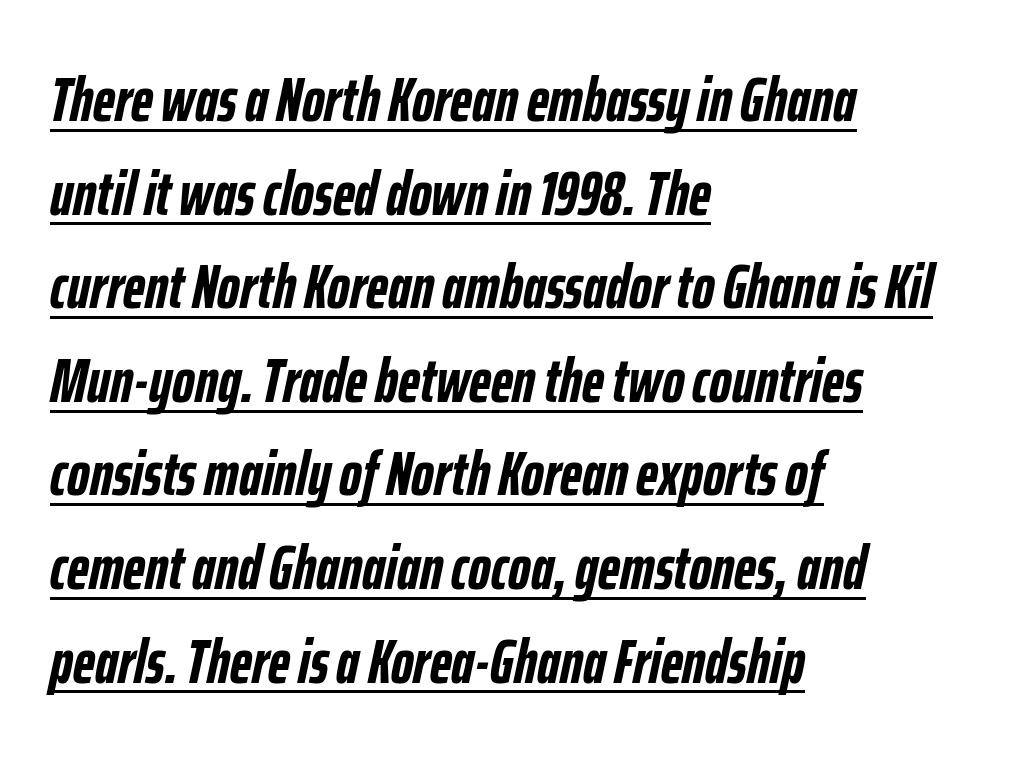
{"italic": "yes", "lean": "right", "slant_degrees": 12, "bold": "yes", "weight": "semibold", "width": "condensed", "stroke_contrast": "low", "x_height": "medium", "monospaced": "no", "underline": "yes", "align": "left", "line_spacing": "normal", "line_spacing_ratio": 1.51, "letter_spacing": "normal", "letter_spacing_em": 0.0, "glyph_px": 62}
